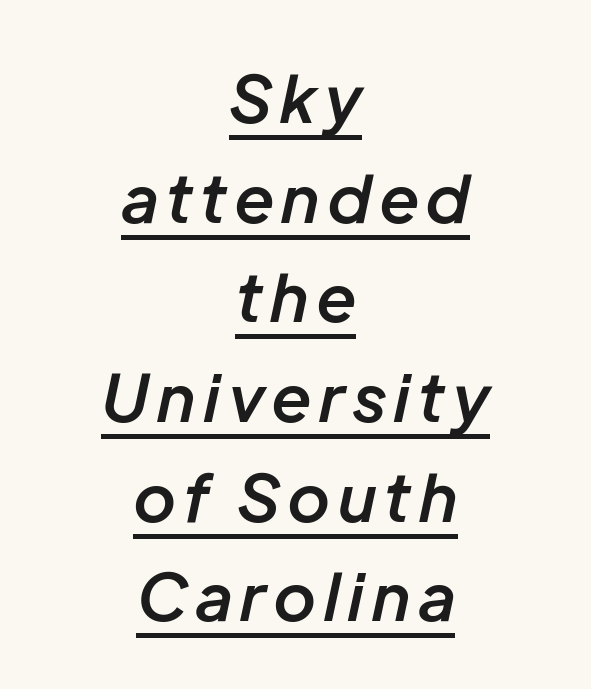
{"italic": "yes", "lean": "right", "slant_degrees": 12, "bold": "semi", "weight": "semibold", "width": "normal", "stroke_contrast": "low", "x_height": "medium", "monospaced": "no", "underline": "yes", "align": "center", "line_spacing": "normal", "line_spacing_ratio": 1.51, "glyph_px": 66}
